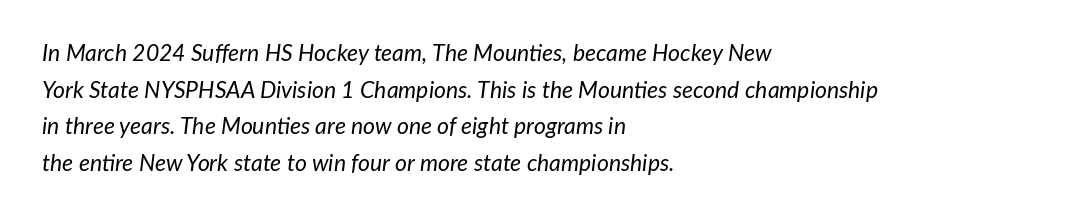
Q: Is the text bold? A: No.
Q: Is the text italic (slanted)? A: Yes, it leans right by about 7 degrees.
Q: Is the text underlined? A: No.
Q: How is the paragraph aligned? A: Left-aligned.
Q: Is the spacing between letters normal or unusually wide? A: Normal.
Q: Is the spacing between lines tight, normal or loose? A: Normal.
